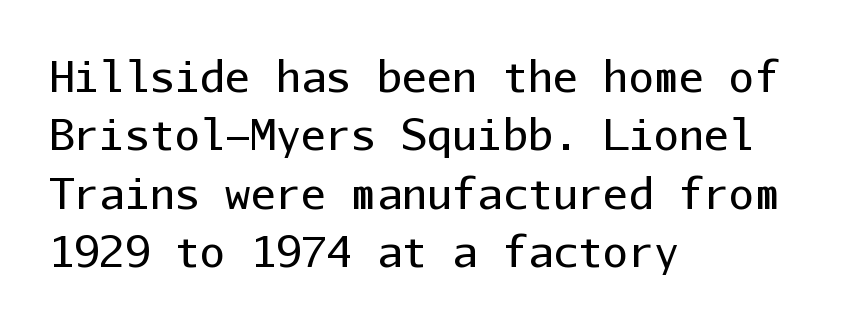
Q: Is the text bold? A: No.
Q: Is the text italic (slanted)? A: No, it is upright.
Q: Is the typeface a serif or a sans-serif typeface? A: Sans-serif.
Q: Is the text underlined? A: No.
Q: How is the paragraph aligned? A: Left-aligned.
Q: Is the spacing between letters normal or unusually wide? A: Normal.
Q: Is the spacing between lines tight, normal or loose? A: Normal.
Q: Width (condensed, normal, or wide)? A: Normal.
Q: Stroke contrast? A: Low.
Q: x-height? A: Medium.
Q: Monospaced? A: Yes.
